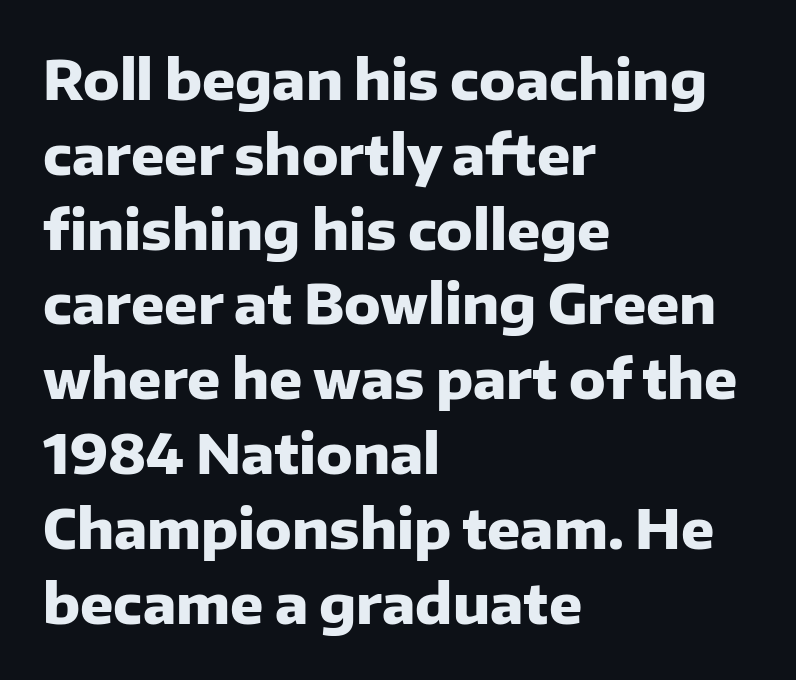
The image shows 55 px heavy sans-serif type, upright; set left-aligned, normal line spacing (1.36x), normal letter spacing, not underlined; low stroke contrast and a medium x-height.
